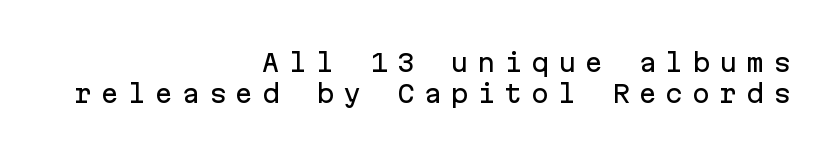
Letter spacing: wide. Normally led — the rows are evenly, conventionally spaced. The type sits square on the baseline with zero lean. These lines are set flush right with a ragged left edge. Beneath every word, the page is bare.
